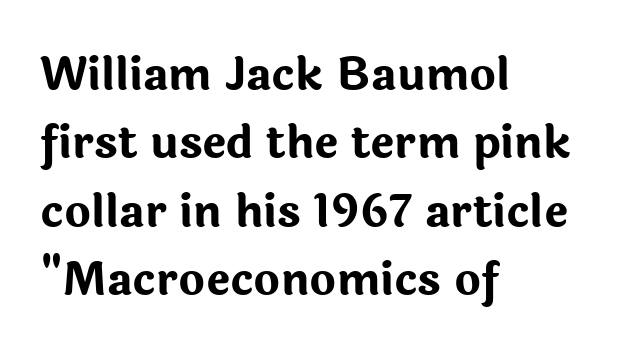
The image shows 45 px bold sans-serif type, upright; set left-aligned, normal line spacing (1.52x), normal letter spacing, not underlined; low stroke contrast and a medium x-height.
